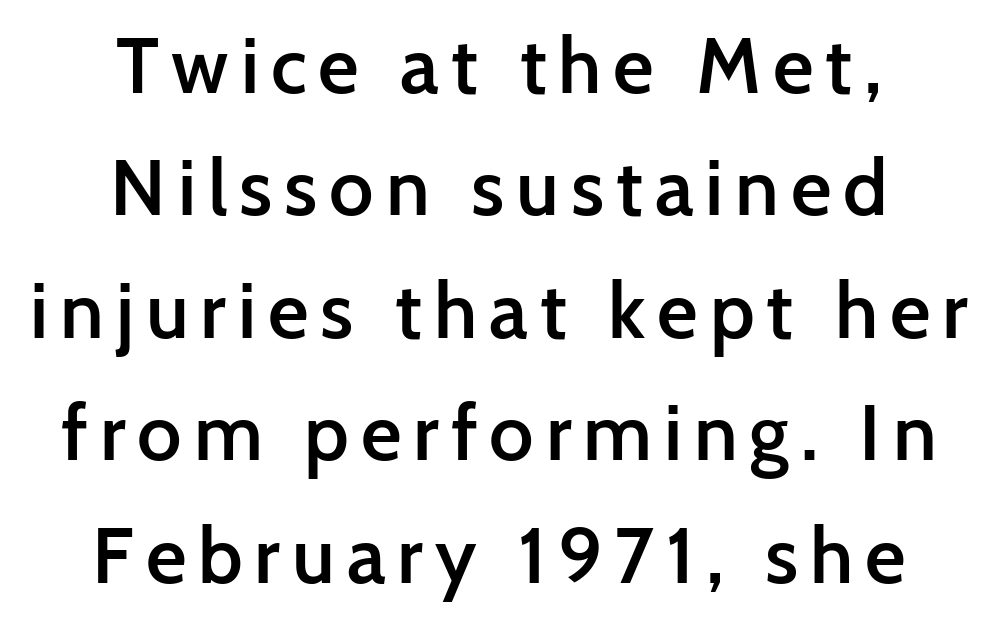
The image shows 79 px semibold sans-serif type, upright; set centered, normal line spacing (1.55x), not underlined; low stroke contrast and a medium x-height.
